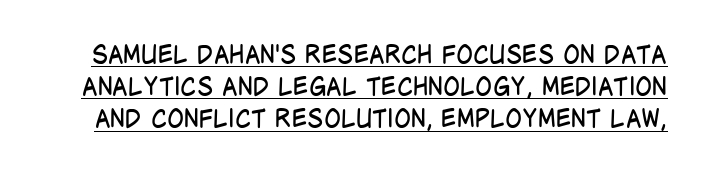
{"italic": "no", "bold": "no", "underline": "yes", "line_spacing": "normal", "line_spacing_ratio": 1.29, "letter_spacing": "normal", "letter_spacing_em": 0.0, "glyph_px": 25}
